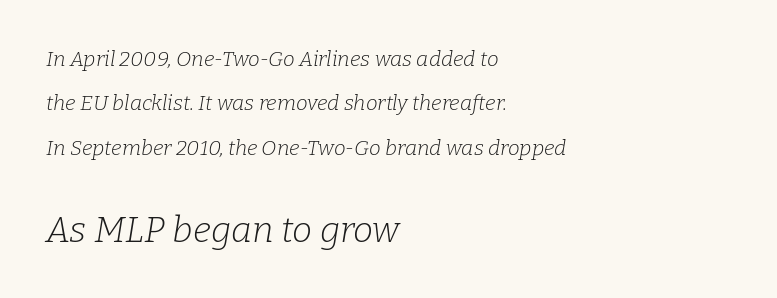
Clear beneath every line of the passage. Think of a printed novel: that variable character pitch is what you see here. Each letter's strokes conclude with small projecting serifs. Each new line begins a long way beneath the previous one. Tracking here is standard; glyphs follow each other at the usual distance. Horizontally, the lines are justified to the leading edge only.
